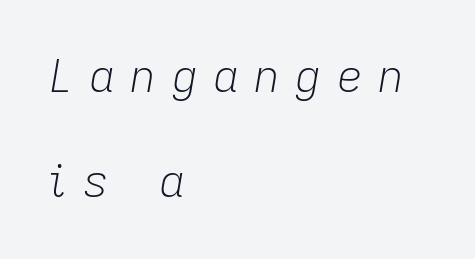
The image shows 45 px light type, italic (leaning right); set left-aligned, loose line spacing (2.34x), unusually wide letter spacing (+0.34 em), not underlined; low stroke contrast and a medium x-height.
